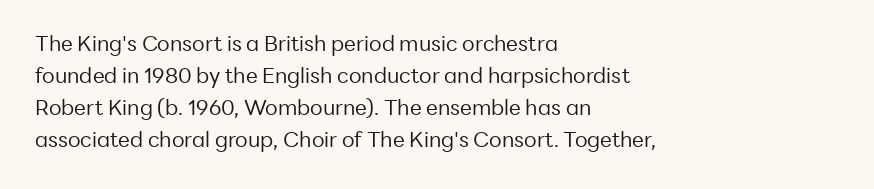
The image shows 21 px text type, upright; set left-aligned, normal line spacing (1.53x), normal letter spacing, not underlined.
